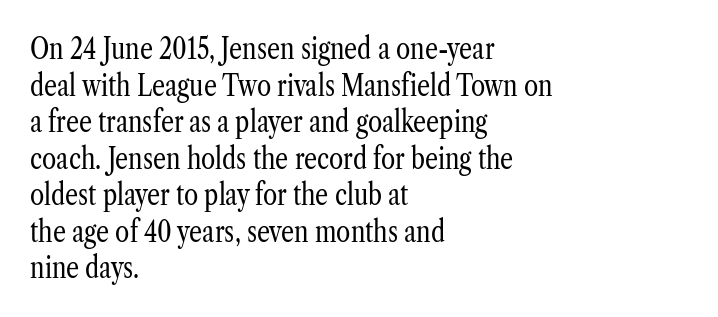
Heft: none added — not bold. Posture: straight, roman, zero tilt. Lines of text with bare space underneath. Each line starts at the same left margin while the right side varies. The passage shown is typed in a proportional face where columns would drift. This sample keeps an unexceptional amount of space between lines.
